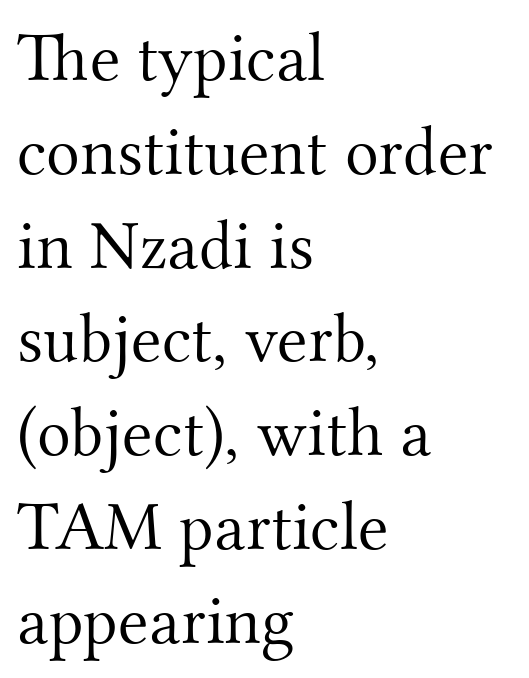
The image shows 70 px light serif type, upright; set left-aligned, normal line spacing (1.34x), normal letter spacing, not underlined; medium stroke contrast and a small x-height.
